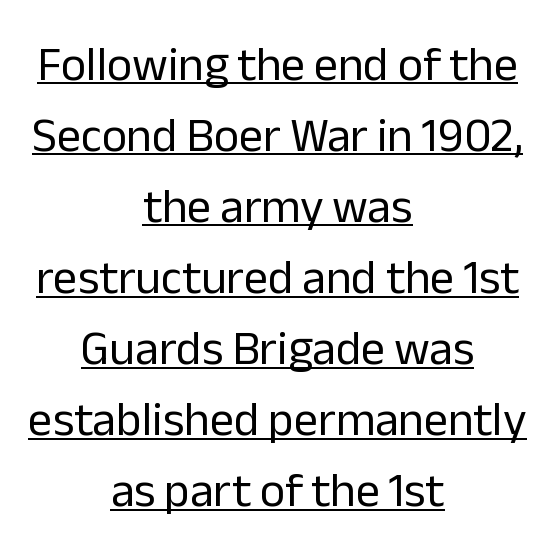
The glyphs are accompanied by a horizontal stroke just below them. Where is the straight margin? There isn't one; the lines are centered. In terms of letterspacing, this is plain default setting. The designer went with a sans here, leaving each stem footless. You can tell it's not italic because the verticals are truly vertical.
